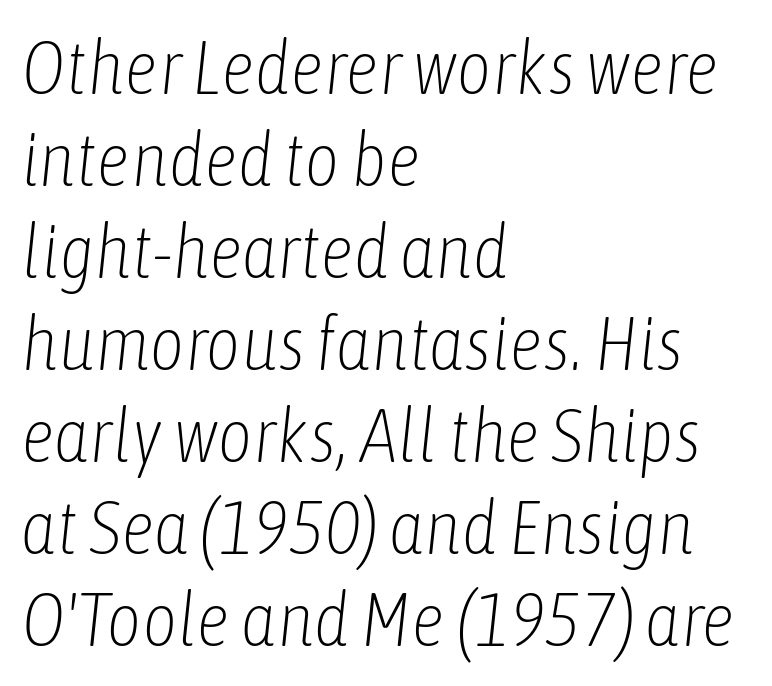
{"italic": "yes", "lean": "right", "slant_degrees": 6, "bold": "no", "weight": "light", "width": "condensed", "stroke_contrast": "low", "x_height": "medium", "monospaced": "no", "underline": "no", "align": "left", "line_spacing_ratio": 1.21, "letter_spacing": "normal", "letter_spacing_em": 0.0, "glyph_px": 76}
